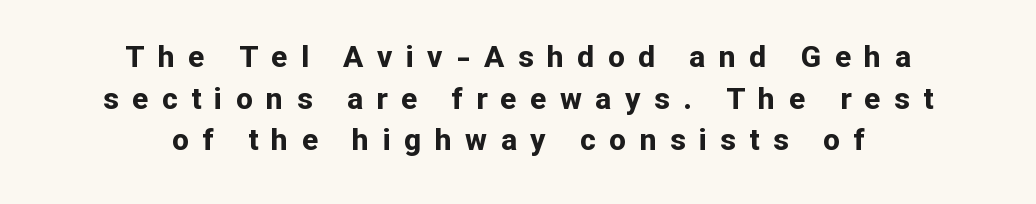
The passage shown is not underscored anywhere. The type is letterspaced generously, with wide tracking. Weight check: bold — yes, fully. Stroke terminals: plain, sans-serif. Whoever set this chose a conventional vertical rhythm.
